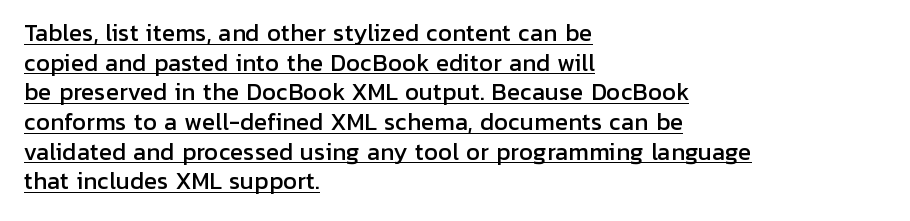
Q: Is the text italic (slanted)? A: No, it is upright.
Q: Is the text underlined? A: Yes.
Q: How is the paragraph aligned? A: Left-aligned.
Q: Is the spacing between letters normal or unusually wide? A: Normal.
Q: Is the spacing between lines tight, normal or loose? A: Normal.
